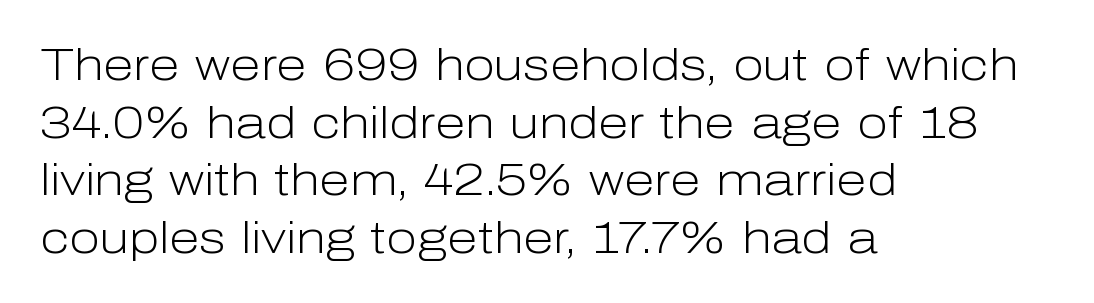
Weight: regular or lighter. The type family on display is of the sans-serif kind. Ordinary non-slanted type is in use. Default kerning and tracking; the words read as compact shapes. The passage shown is not underscored anywhere.
